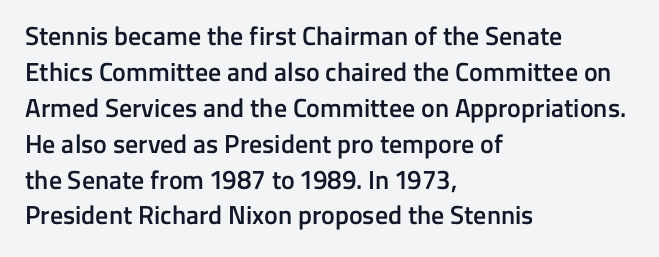
{"italic": "no", "bold": "semi", "underline": "no", "align": "left", "line_spacing": "normal", "line_spacing_ratio": 1.38, "letter_spacing": "normal", "letter_spacing_em": 0.0, "glyph_px": 26}
